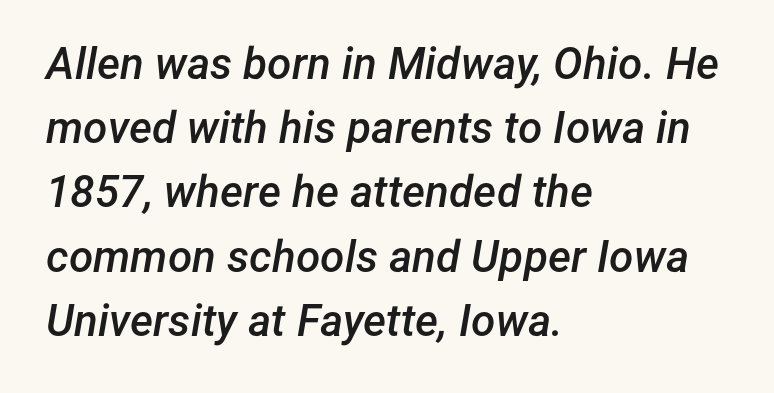
In terms of letterspacing, this is plain default setting. One glance says typical: line gaps are just what's usual. I'd describe the lettering as semibold — firm but not a full bold. You could not count columns in this text — the font is proportionally spaced.
